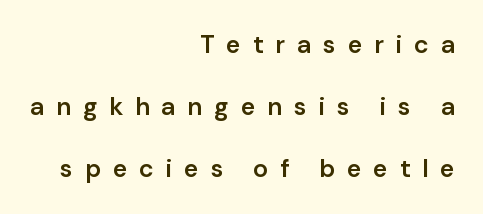
The image shows 25 px text type, upright; set right-aligned, loose line spacing (2.49x), unusually wide letter spacing (+0.47 em), not underlined.
